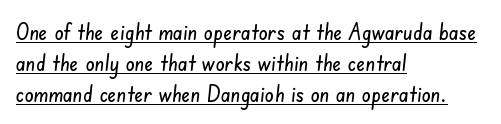
Q: Is the text underlined? A: Yes.
Q: How is the paragraph aligned? A: Left-aligned.
Q: Is the spacing between letters normal or unusually wide? A: Normal.
Q: Is the spacing between lines tight, normal or loose? A: Normal.
